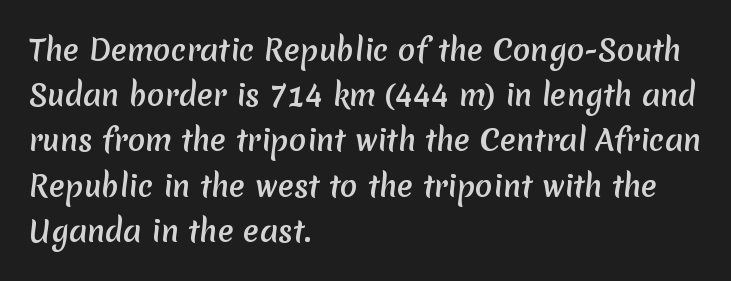
Q: Is the typeface a serif or a sans-serif typeface? A: Sans-serif.
Q: Is the text underlined? A: No.
Q: How is the paragraph aligned? A: Left-aligned.
Q: Is the spacing between letters normal or unusually wide? A: Normal.
Q: Is the spacing between lines tight, normal or loose? A: Normal.
Q: Width (condensed, normal, or wide)? A: Normal.
Q: Stroke contrast? A: Medium.
Q: x-height? A: Medium.
Q: Monospaced? A: No.
